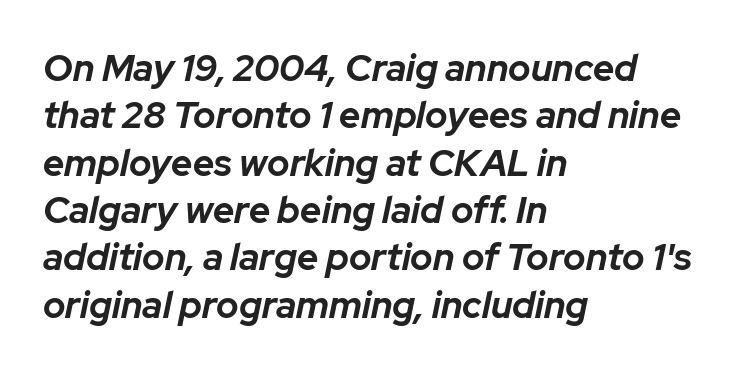
Q: Is the text bold? A: Yes.
Q: Is the text italic (slanted)? A: Yes, it leans right by about 12 degrees.
Q: Is the text underlined? A: No.
Q: How is the paragraph aligned? A: Left-aligned.
Q: Is the spacing between letters normal or unusually wide? A: Normal.
Q: Is the spacing between lines tight, normal or loose? A: Normal.
Q: Width (condensed, normal, or wide)? A: Normal.
Q: Stroke contrast? A: Low.
Q: x-height? A: Medium.
Q: Monospaced? A: No.
